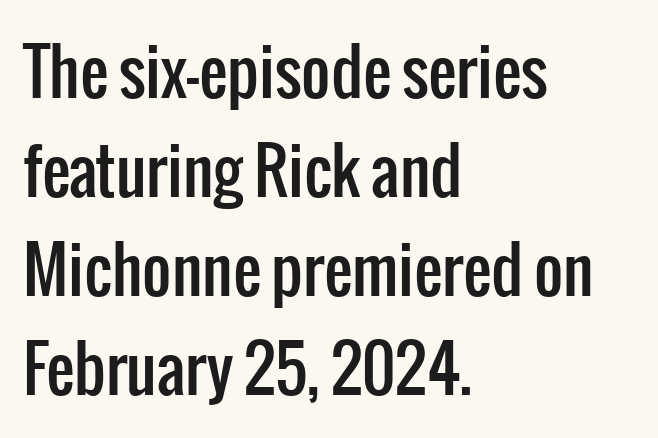
The lettering holds an erect, upright posture throughout. Compared with typical paragraphs, the rows here are spaced about the same. Nobody drew a line under any word here. Words appear dense and cohesive because spacing is normal. Here the designer chose a conventional face with non-uniform glyph widths.
